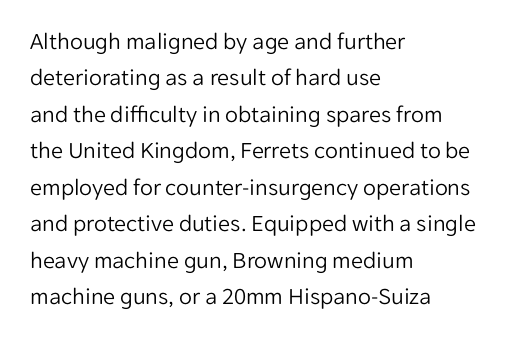
The image shows 24 px text type, upright; set left-aligned, normal line spacing (1.52x), normal letter spacing, not underlined.
